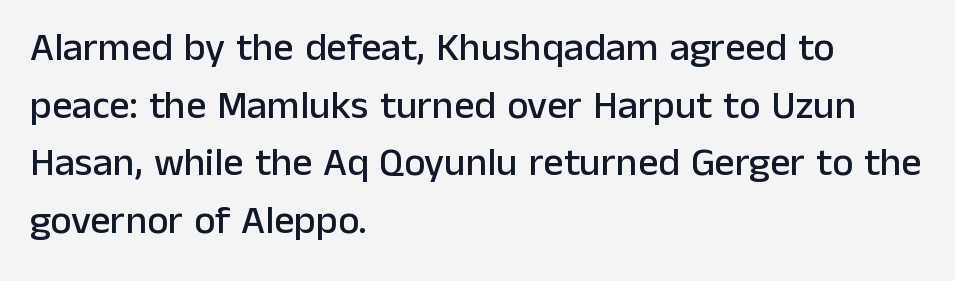
The image shows 40 px sans-serif type, upright; set left-aligned, normal line spacing (1.44x), normal letter spacing, not underlined; low stroke contrast and a medium x-height.
